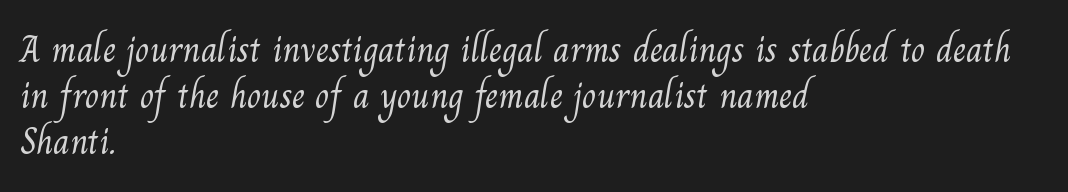
Q: Is the text bold? A: No.
Q: Is the typeface a serif or a sans-serif typeface? A: Serif.
Q: Is the text underlined? A: No.
Q: How is the paragraph aligned? A: Left-aligned.
Q: Is the spacing between letters normal or unusually wide? A: Normal.
Q: Is the spacing between lines tight, normal or loose? A: Normal.
Q: Width (condensed, normal, or wide)? A: Normal.
Q: Stroke contrast? A: Medium.
Q: x-height? A: Small.
Q: Monospaced? A: No.
